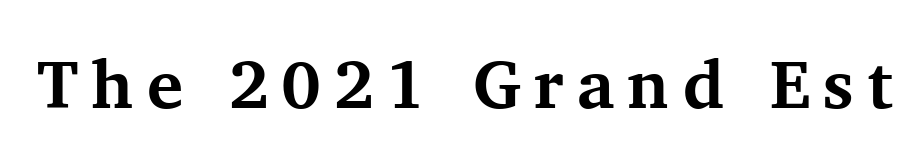
The image shows 68 px bold serif type, upright; set not underlined; medium stroke contrast and a medium x-height.
